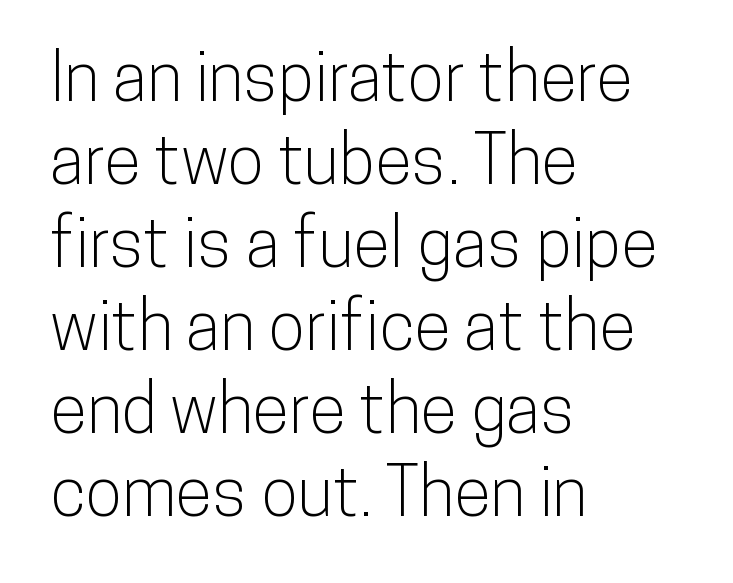
Q: Is the text italic (slanted)? A: No, it is upright.
Q: Is the typeface a serif or a sans-serif typeface? A: Sans-serif.
Q: Is the text underlined? A: No.
Q: How is the paragraph aligned? A: Left-aligned.
Q: Is the spacing between letters normal or unusually wide? A: Normal.
Q: Width (condensed, normal, or wide)? A: Condensed.
Q: Stroke contrast? A: Low.
Q: x-height? A: Medium.
Q: Monospaced? A: No.
